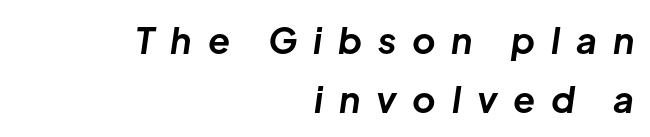
Q: Is the text bold? A: Yes.
Q: Is the text italic (slanted)? A: Yes, it leans right by about 8 degrees.
Q: Is the text underlined? A: No.
Q: How is the paragraph aligned? A: Right-aligned.
Q: Is the spacing between letters normal or unusually wide? A: Unusually wide.
Q: Is the spacing between lines tight, normal or loose? A: Normal.
Q: Width (condensed, normal, or wide)? A: Normal.
Q: Stroke contrast? A: Low.
Q: x-height? A: Medium.
Q: Monospaced? A: No.
